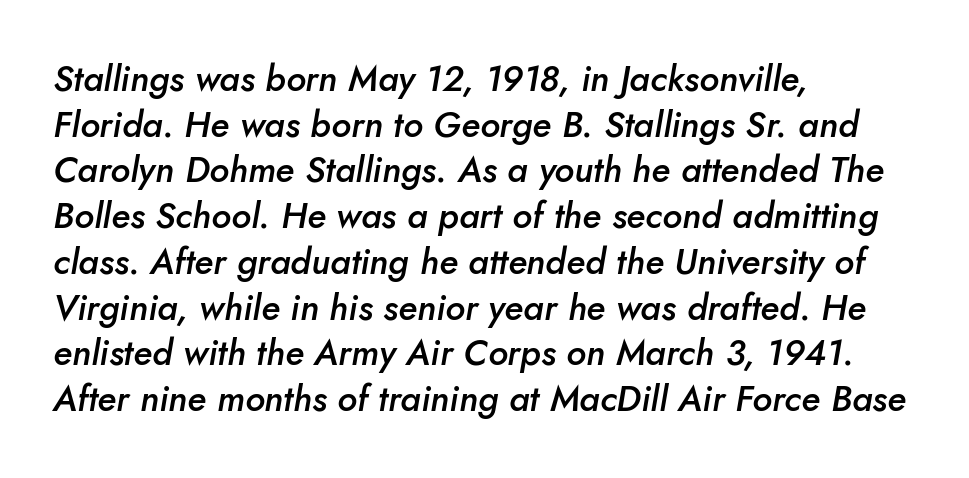
Compared with ordinary roman type, these characters are visibly tilted. In terms of weight, the rendering is demibold, just under bold. Quick note: interline space is typical. Characters follow at the spacing the type designer built in.
